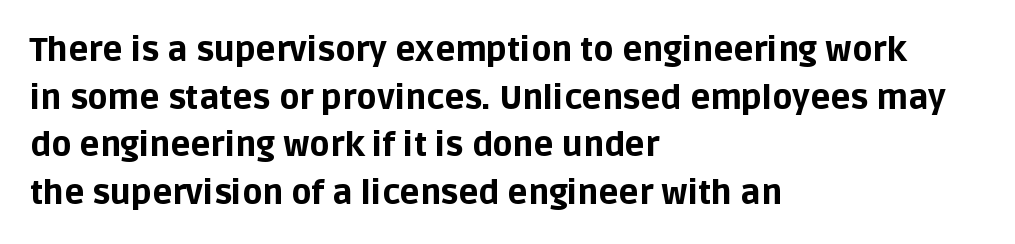
The image shows 33 px bold sans-serif type, upright; set left-aligned, normal line spacing (1.44x), normal letter spacing, not underlined; low stroke contrast and a large x-height.
